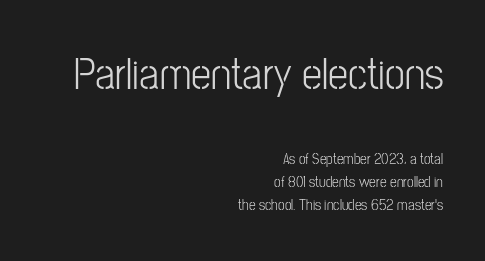
The strokes are not fattened; the text isn't bold. The leading is moderate, giving the passage an even texture. In this sample the first text group is rendered at the bigger scale. Compared with typical body copy, the letter spacing here is the same.
